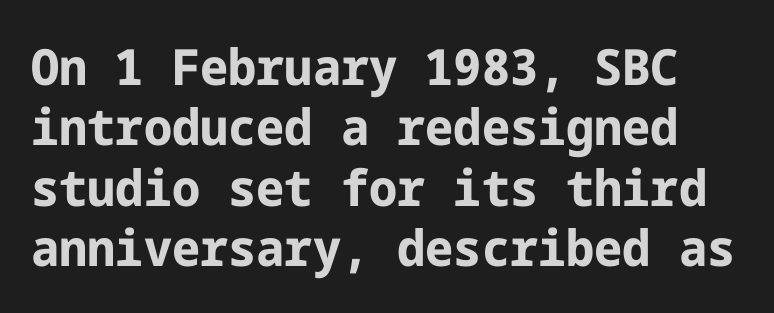
If you drew a line through each stem, it would be perfectly vertical. The glyphs in this specimen are sans serif. On the weight axis this lands at bold, roughly 700. Decoration check: the copy has no underline. Standard letterfit; no display-style spreading of the glyphs.
